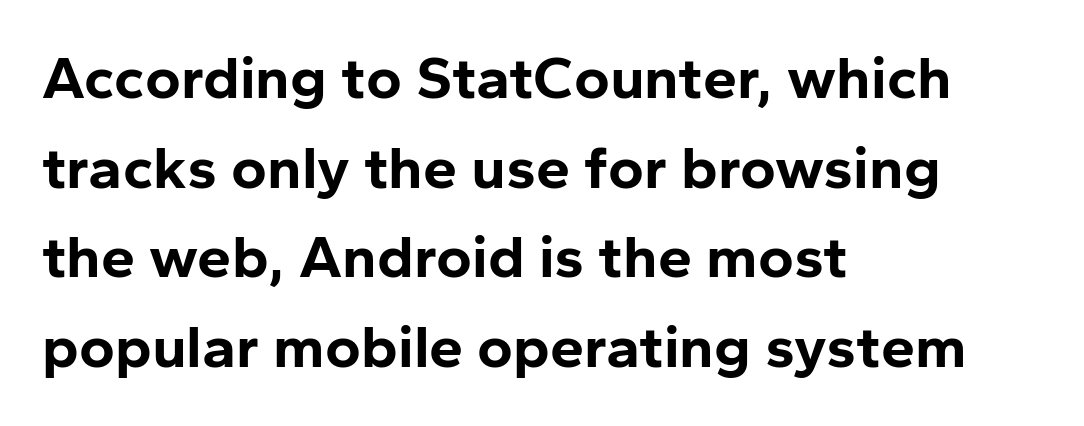
Q: Is the text bold? A: Yes.
Q: Is the text italic (slanted)? A: No, it is upright.
Q: Is the typeface a serif or a sans-serif typeface? A: Sans-serif.
Q: Is the text underlined? A: No.
Q: How is the paragraph aligned? A: Left-aligned.
Q: Is the spacing between letters normal or unusually wide? A: Normal.
Q: Is the spacing between lines tight, normal or loose? A: Normal.
Q: Width (condensed, normal, or wide)? A: Normal.
Q: Stroke contrast? A: Low.
Q: x-height? A: Medium.
Q: Monospaced? A: No.
